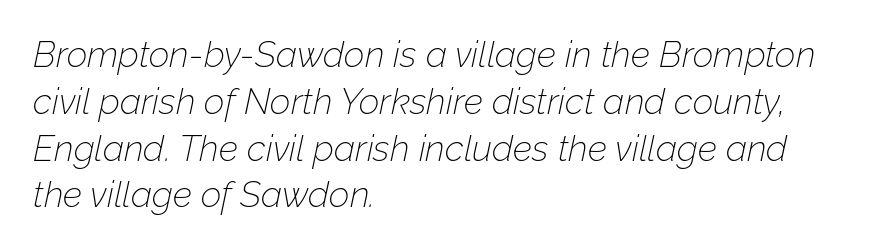
The image shows 36 px thin type, italic (leaning right); set left-aligned, normal line spacing (1.3x), normal letter spacing, not underlined; low stroke contrast and a medium x-height.
